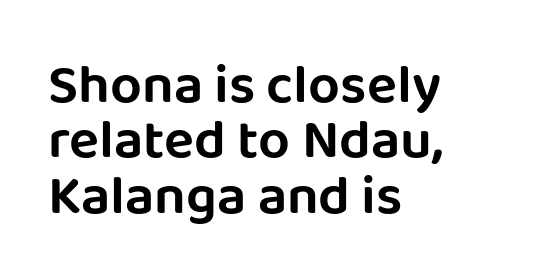
The image shows 56 px sans-serif type, upright; set left-aligned, tight line spacing (0.99x), normal letter spacing, not underlined; low stroke contrast and a large x-height.
